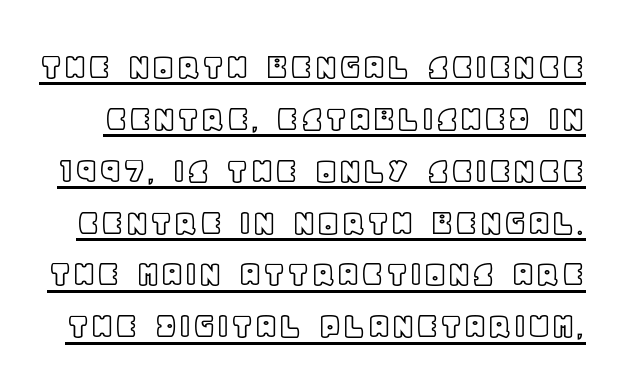
{"italic": "no", "width": "normal", "x_height": "large", "monospaced": "no", "underline": "yes", "line_spacing": "normal", "line_spacing_ratio": 1.33, "letter_spacing": "normal", "letter_spacing_em": 0.0, "glyph_px": 39}
